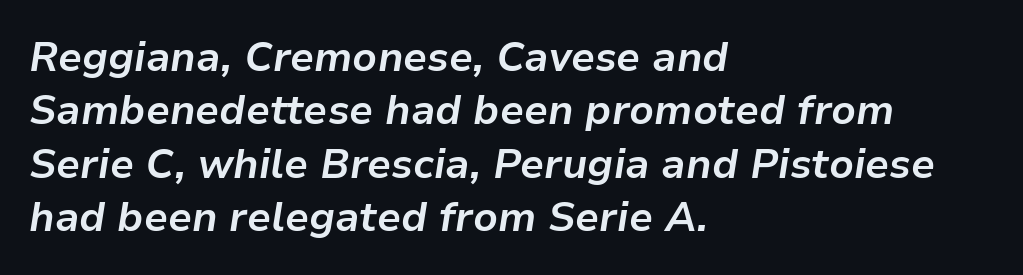
Q: Is the text bold? A: Yes.
Q: Is the text italic (slanted)? A: Yes, it leans right by about 9 degrees.
Q: Is the text underlined? A: No.
Q: How is the paragraph aligned? A: Left-aligned.
Q: Is the spacing between letters normal or unusually wide? A: Normal.
Q: Is the spacing between lines tight, normal or loose? A: Normal.
Q: Width (condensed, normal, or wide)? A: Normal.
Q: Stroke contrast? A: Low.
Q: x-height? A: Medium.
Q: Monospaced? A: No.
